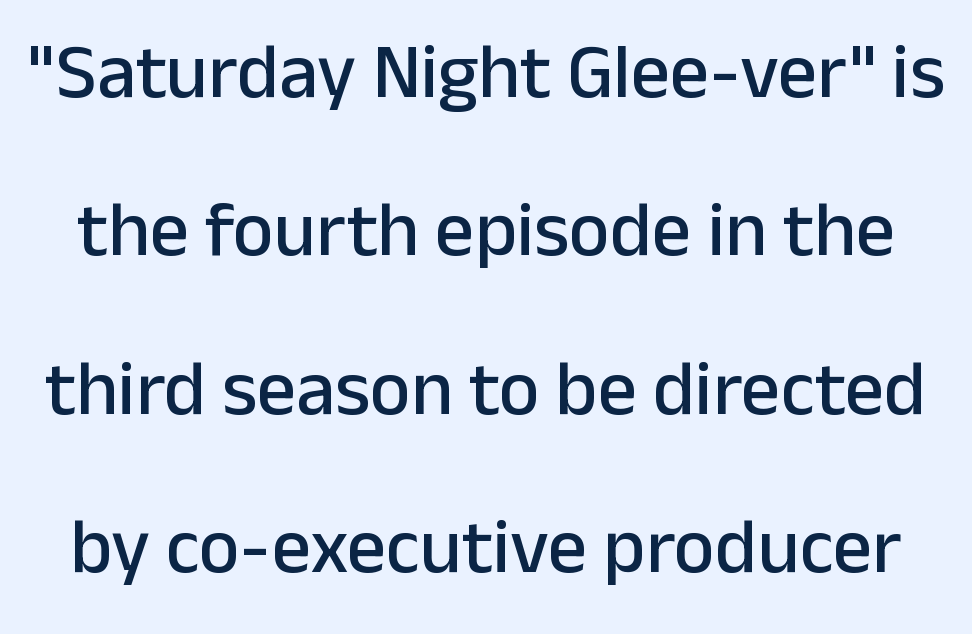
Grotesque or geometric, the face here clearly has no serifs. The specimen omits any rule beneath the text block's lines. Each letter keeps its own natural width here, so spacing adapts to shape. Characters follow at the spacing the type designer built in. How would I describe the line gaps? Wide and relaxed.
